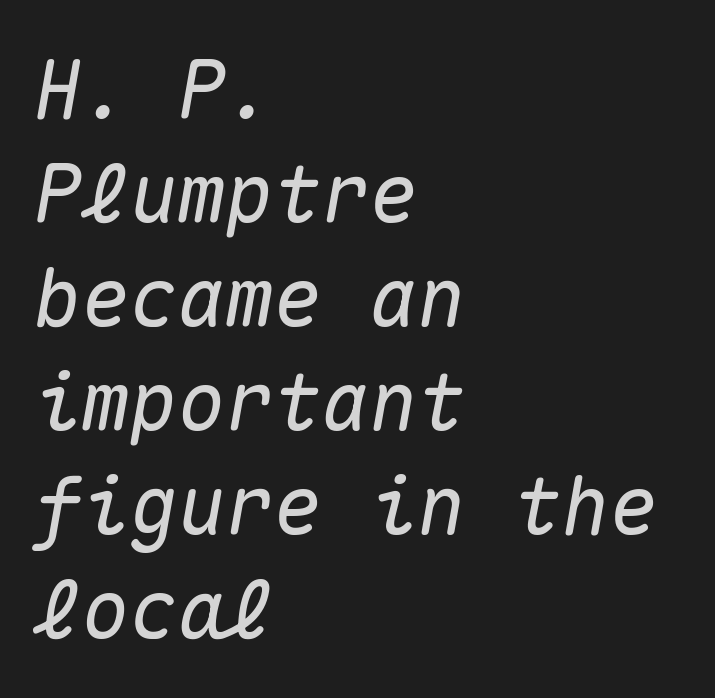
{"italic": "yes", "lean": "right", "slant_degrees": 10, "width": "normal", "stroke_contrast": "medium", "x_height": "medium", "monospaced": "yes", "underline": "no", "align": "left", "line_spacing": "normal", "line_spacing_ratio": 1.3, "letter_spacing": "normal", "letter_spacing_em": 0.0, "glyph_px": 80}
